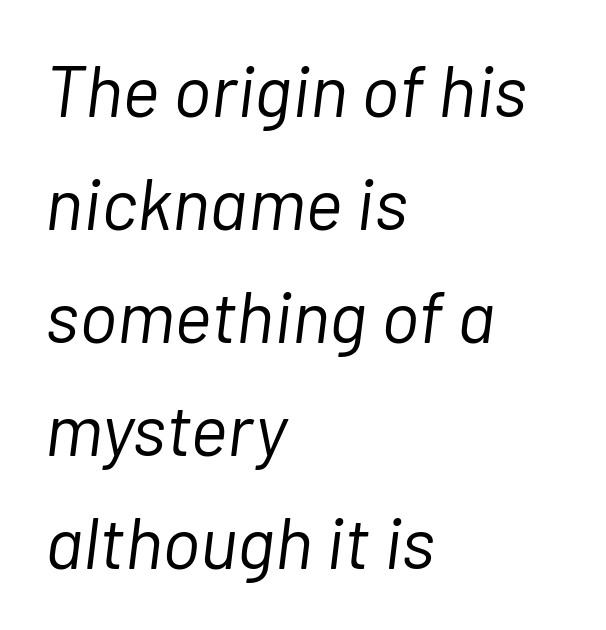
Varying glyph widths throughout — classic text-font behaviour. Looking at the ascenders, they clearly lean. Any mark beneath the type? The region is blank. Short and long lines alike share a common starting point at left. Caption: face not bold, strokes unweighted. Successive baselines arrive at the customary interval.
